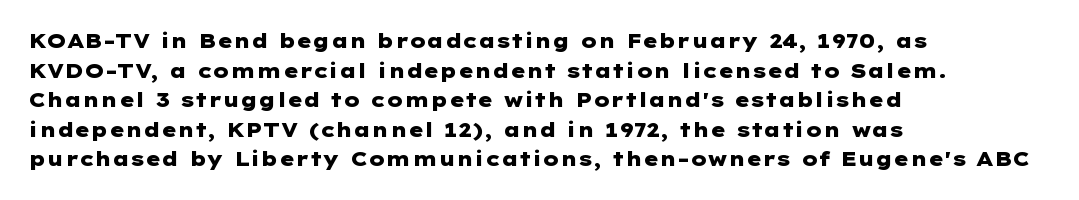
The rendering uses a bold face; every stroke is thick and dark. Compared with a centered layout, this one pins lines to the left instead. Underline: absent. In terms of letterspacing, this is plain default setting. Italic: no, the glyphs are upright roman. How would I describe the line gaps? Plain and ordinary.
